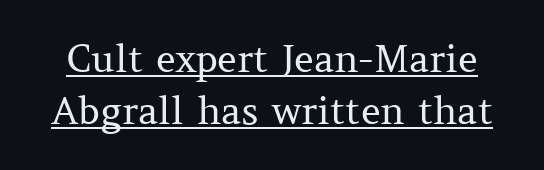
Q: Is the text bold? A: No.
Q: Is the text italic (slanted)? A: No, it is upright.
Q: Is the typeface a serif or a sans-serif typeface? A: Serif.
Q: Is the text underlined? A: Yes.
Q: Is the spacing between letters normal or unusually wide? A: Normal.
Q: Is the spacing between lines tight, normal or loose? A: Normal.
Q: Width (condensed, normal, or wide)? A: Normal.
Q: Stroke contrast? A: Medium.
Q: x-height? A: Medium.
Q: Monospaced? A: No.
